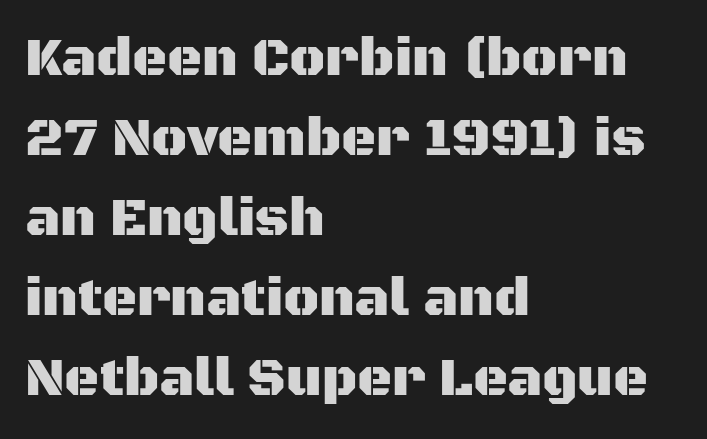
The image shows 54 px sans-serif type, upright; set left-aligned, normal line spacing (1.48x), normal letter spacing, not underlined; medium stroke contrast and a large x-height.
